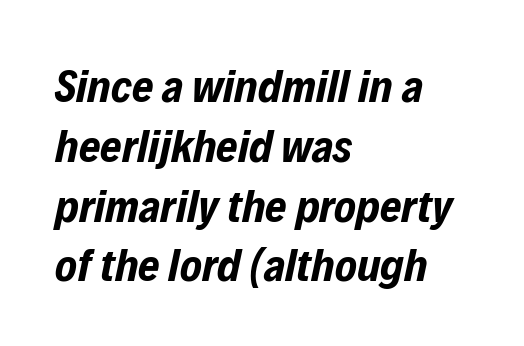
Each row of text sits above clean, open space. Observe the lean: these are italic letterforms. The leading is moderate, giving the passage an even texture. Teacher's note: observe the even left margin — that is flush-left alignment. Character widths vary here, with narrow letters taking less room than wide ones. Words appear dense and cohesive because spacing is normal.
